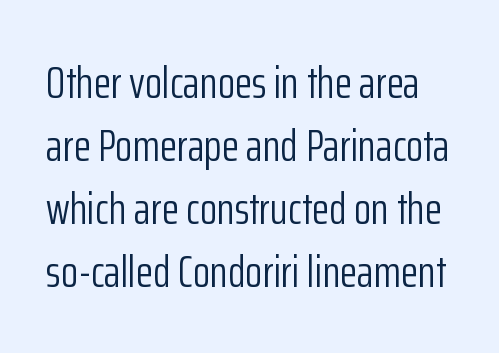
{"serif": "no", "italic": "no", "bold": "no", "weight": "light", "width": "condensed", "stroke_contrast": "low", "x_height": "medium", "monospaced": "no", "underline": "no", "line_spacing": "normal", "line_spacing_ratio": 1.4, "letter_spacing": "normal", "letter_spacing_em": 0.0, "glyph_px": 45}
